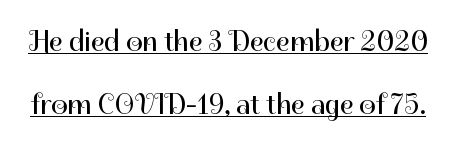
{"serif": "no", "italic": "no", "bold": "no", "weight": "regular", "width": "normal", "stroke_contrast": "high", "x_height": "medium", "monospaced": "no", "underline": "yes", "line_spacing": "loose", "line_spacing_ratio": 2.16, "letter_spacing": "normal", "letter_spacing_em": 0.0, "glyph_px": 29}
